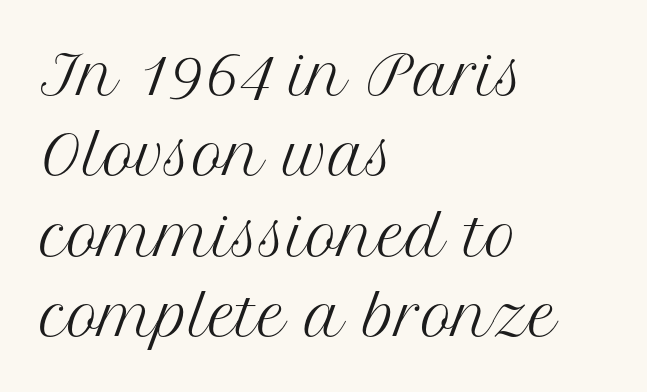
Is the letter spacing exaggerated? No — it looks like the ordinary default. The typesetting does not lean heavy: it is not bold. Which margin do the lines hug? The left one — the right edge is uneven. Stroke terminals: seriffed.
